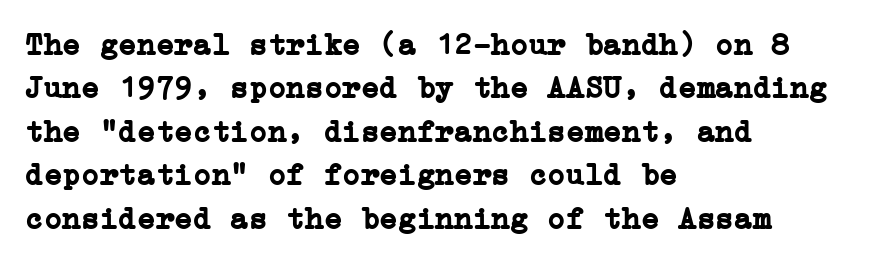
{"serif": "yes", "italic": "no", "bold": "yes", "weight": "semibold", "width": "normal", "stroke_contrast": "low", "x_height": "medium", "underline": "no", "align": "left", "line_spacing": "normal", "line_spacing_ratio": 1.4, "letter_spacing": "normal", "letter_spacing_em": 0.0, "glyph_px": 31}
